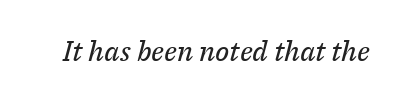
{"serif": "yes", "italic": "yes", "lean": "right", "slant_degrees": 14, "bold": "no", "weight": "regular", "width": "normal", "stroke_contrast": "medium", "x_height": "medium", "monospaced": "no", "underline": "no", "letter_spacing": "normal", "letter_spacing_em": 0.0, "glyph_px": 28}
